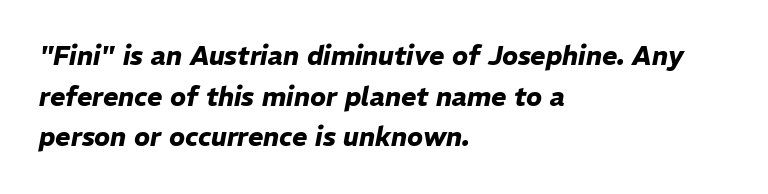
Q: Is the text bold? A: Yes.
Q: Is the text italic (slanted)? A: Yes, it leans right by about 11 degrees.
Q: Is the text underlined? A: No.
Q: How is the paragraph aligned? A: Left-aligned.
Q: Is the spacing between letters normal or unusually wide? A: Normal.
Q: Is the spacing between lines tight, normal or loose? A: Normal.
